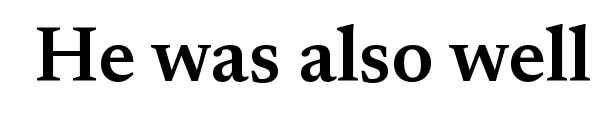
Q: Is the text bold? A: Semi-bold.
Q: Is the text italic (slanted)? A: No, it is upright.
Q: Is the typeface a serif or a sans-serif typeface? A: Serif.
Q: Is the text underlined? A: No.
Q: Is the spacing between letters normal or unusually wide? A: Normal.
Q: Width (condensed, normal, or wide)? A: Normal.
Q: Stroke contrast? A: Medium.
Q: x-height? A: Small.
Q: Monospaced? A: No.
